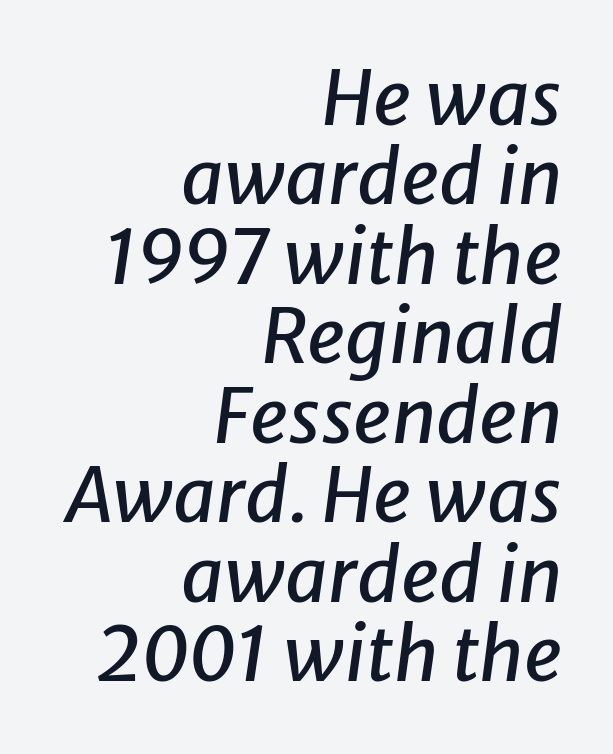
Slanted lettering throughout. Does the leading feel generous? Not at all — it's pinched. The face used here is rendered with its standard letterfit. The compositor pushed each line to the right boundary.
